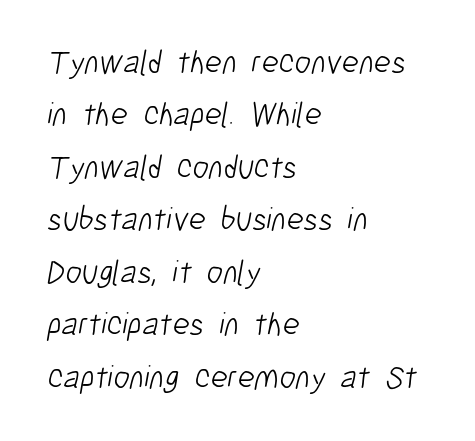
Q: Is the text bold? A: No.
Q: Is the typeface a serif or a sans-serif typeface? A: Sans-serif.
Q: Is the text underlined? A: No.
Q: How is the paragraph aligned? A: Left-aligned.
Q: Is the spacing between letters normal or unusually wide? A: Normal.
Q: Is the spacing between lines tight, normal or loose? A: Normal.
Q: Width (condensed, normal, or wide)? A: Condensed.
Q: Stroke contrast? A: Low.
Q: x-height? A: Medium.
Q: Monospaced? A: No.
